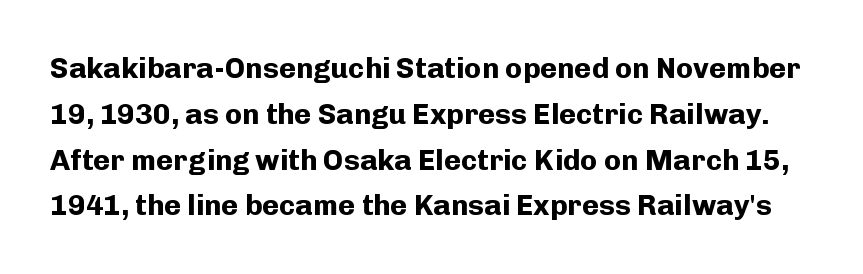
{"serif": "no", "italic": "no", "bold": "yes", "weight": "bold", "width": "normal", "stroke_contrast": "low", "x_height": "medium", "monospaced": "no", "underline": "no", "line_spacing": "normal", "line_spacing_ratio": 1.58, "letter_spacing": "normal", "letter_spacing_em": 0.0, "glyph_px": 29}
